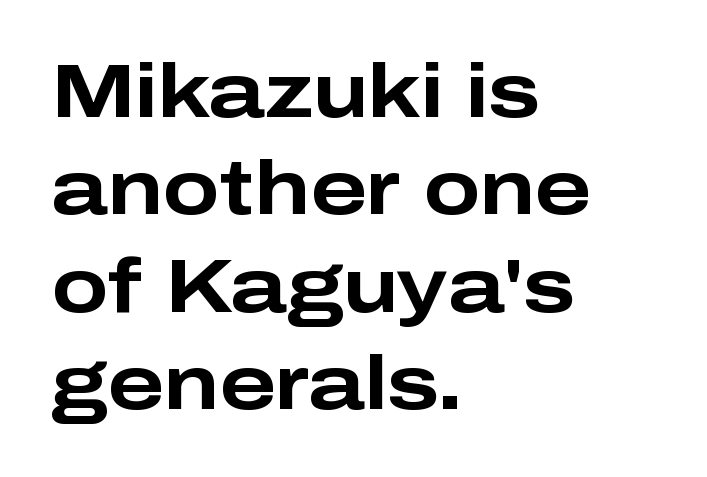
Words appear dense and cohesive because spacing is normal. If you measured baseline to baseline, you'd find a middling distance. If you drew a line through each stem, it would be perfectly vertical. The space beneath each line is pristine and unruled. The ragged edge is on the right, which tells us the setting is flush left.
